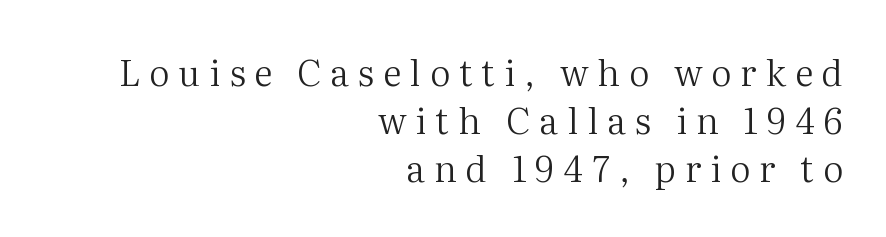
{"serif": "yes", "italic": "no", "bold": "no", "weight": "regular", "width": "normal", "stroke_contrast": "medium", "x_height": "medium", "monospaced": "no", "underline": "no", "align": "right", "line_spacing": "normal", "line_spacing_ratio": 1.33, "letter_spacing": "wide", "letter_spacing_em": 0.25, "glyph_px": 36}
